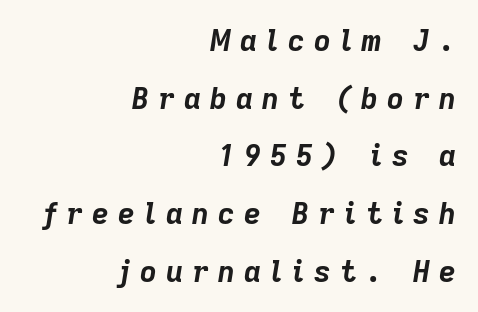
Q: Is the text bold? A: Yes.
Q: Is the text italic (slanted)? A: Yes, it leans right by about 9 degrees.
Q: Is the text underlined? A: No.
Q: How is the paragraph aligned? A: Right-aligned.
Q: Is the spacing between letters normal or unusually wide? A: Unusually wide.
Q: Is the spacing between lines tight, normal or loose? A: Loose.
Q: Width (condensed, normal, or wide)? A: Normal.
Q: Stroke contrast? A: Low.
Q: x-height? A: Medium.
Q: Monospaced? A: No.
